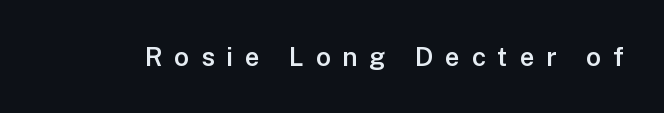
{"italic": "no", "bold": "semi", "underline": "no", "letter_spacing": "wide", "letter_spacing_em": 0.45, "glyph_px": 26}
